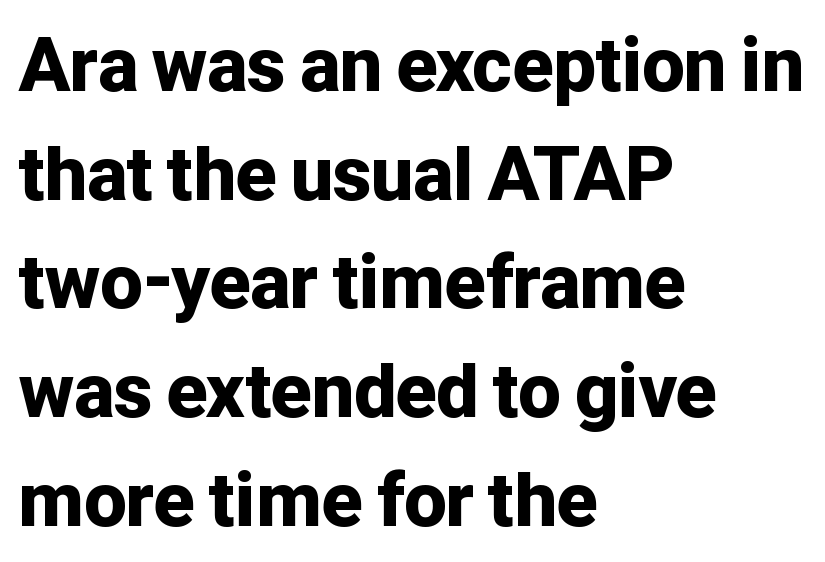
{"serif": "no", "italic": "no", "bold": "yes", "weight": "bold", "width": "normal", "stroke_contrast": "low", "x_height": "medium", "monospaced": "no", "underline": "no", "align": "left", "line_spacing": "normal", "line_spacing_ratio": 1.45, "letter_spacing": "normal", "letter_spacing_em": 0.0, "glyph_px": 75}
